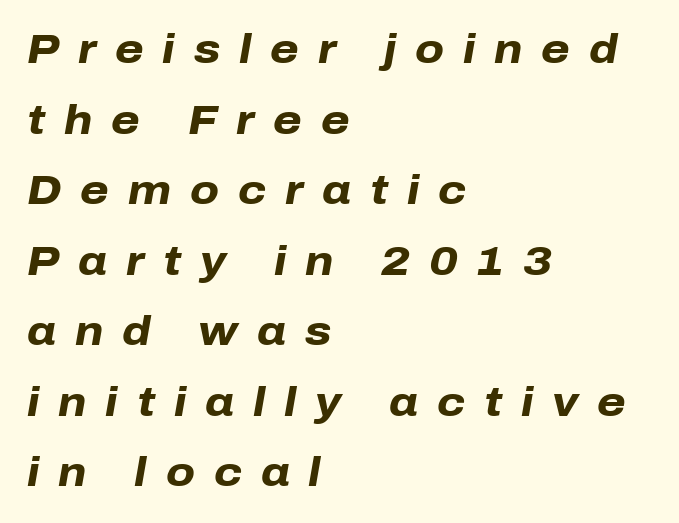
The image shows 41 px heavy type, italic (leaning right); set left-aligned, line spacing 1.72x, unusually wide letter spacing (+0.46 em), not underlined; low stroke contrast and a medium x-height.
